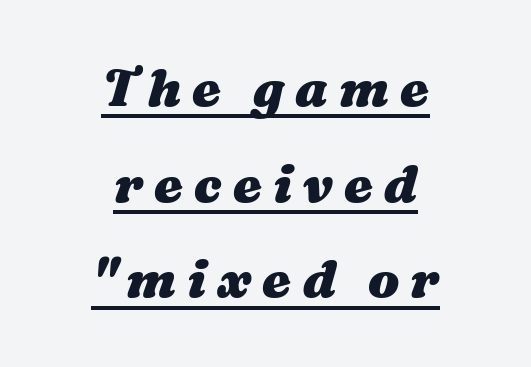
Horizontal alignment here is central, giving a formal, balanced look. The glyphs look as if they've been sheared to an angle. The face used here is proportionally spaced, like ordinary book or web type. The specimen includes a rule beneath the text block's lines. You'd pick this weight for a headline — it's a proper bold.
